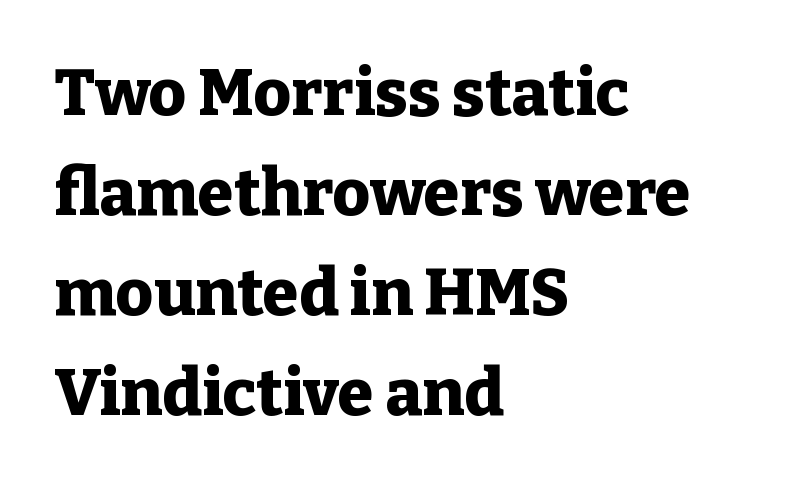
The image shows 65 px heavy serif type, upright; set left-aligned, normal line spacing (1.54x), normal letter spacing, not underlined; low stroke contrast and a medium x-height.
